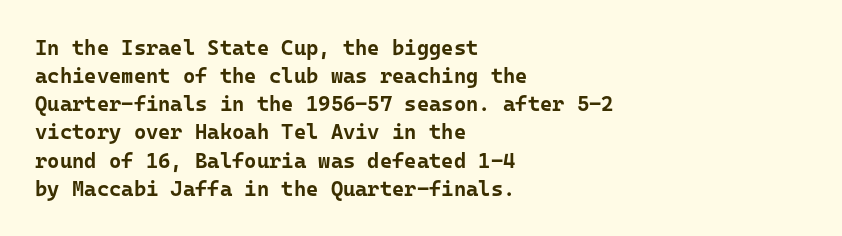
Q: Is the text bold? A: Yes.
Q: Is the text italic (slanted)? A: No, it is upright.
Q: Is the text underlined? A: No.
Q: How is the paragraph aligned? A: Left-aligned.
Q: Is the spacing between letters normal or unusually wide? A: Normal.
Q: Is the spacing between lines tight, normal or loose? A: Normal.
